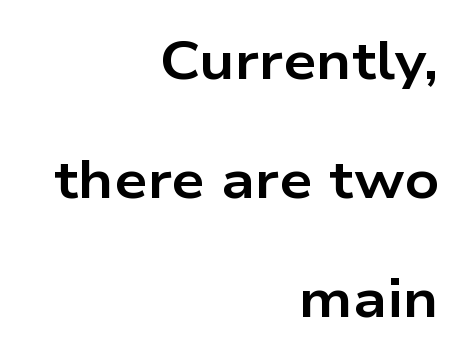
The image shows 53 px bold, wide sans-serif type, upright; set right-aligned, loose line spacing (2.25x), normal letter spacing, not underlined; low stroke contrast and a medium x-height.
